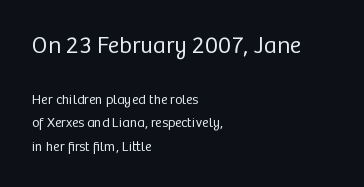
The image shows 24 px text type, upright; set left-aligned, normal line spacing (1.68x), normal letter spacing, not underlined; the first (top) block is 1.71x larger.
